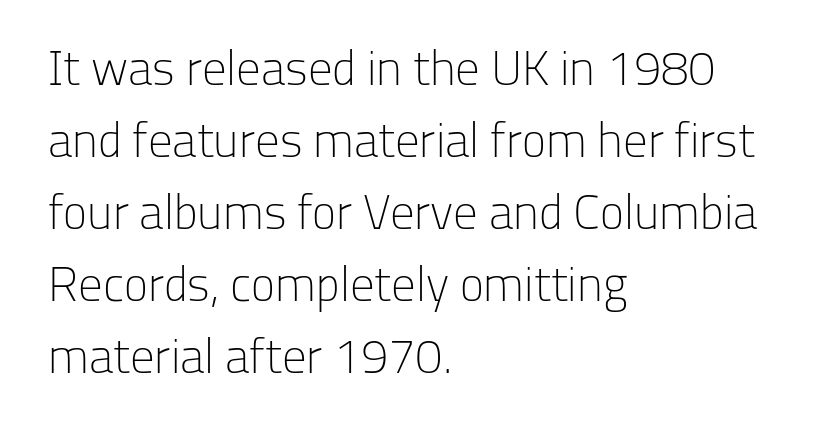
Stems here are at most as thick as an everyday book face. The face used here is proportionally spaced, like ordinary book or web type. Characters follow at the spacing the type designer built in. Alignment: flush left. Descender tails drop into unmarked territory. Unlike a traditional serif, this face leaves its strokes unadorned.
